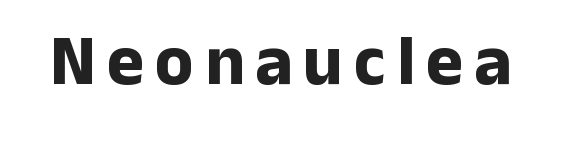
Q: Is the text bold? A: Yes.
Q: Is the text italic (slanted)? A: No, it is upright.
Q: Is the typeface a serif or a sans-serif typeface? A: Sans-serif.
Q: Is the text underlined? A: No.
Q: Width (condensed, normal, or wide)? A: Normal.
Q: Stroke contrast? A: Low.
Q: x-height? A: Medium.
Q: Monospaced? A: No.
